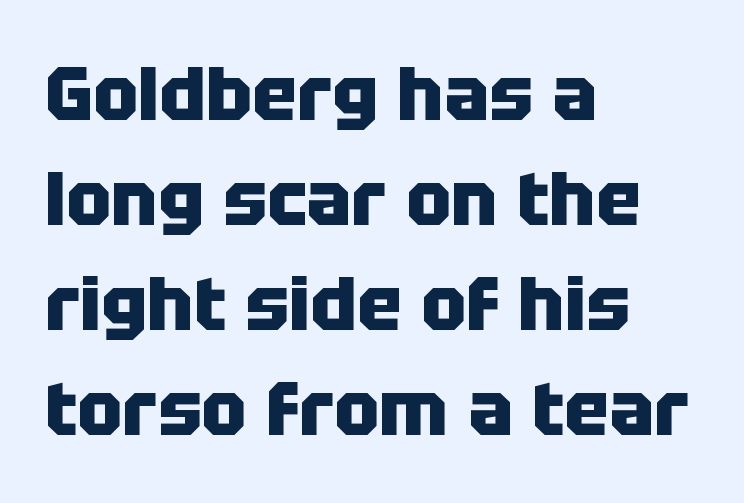
The letters advance in unequal steps, a hallmark of proportional type. Notice how the stems are strictly vertical — no italics here. As a designer I'd log this as weight 700, bold. Each new line begins a customary step beneath the previous one.
